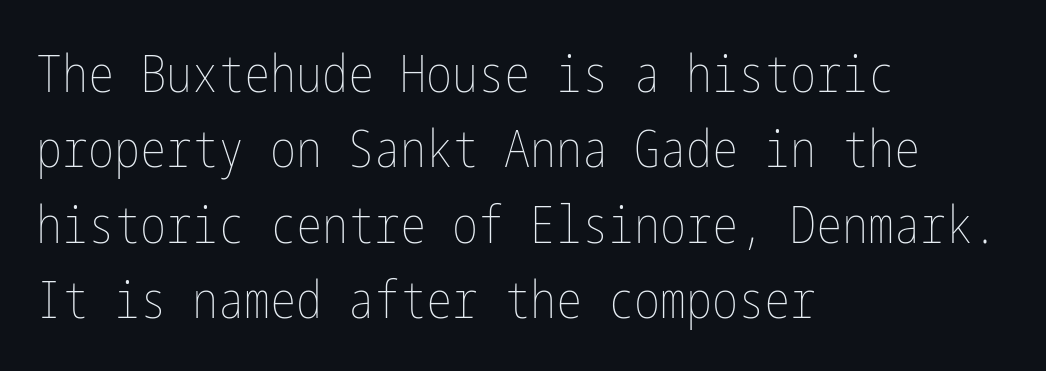
The strip under each line holds only bare page. Rendered with straight, roman letterforms. The rendering anchors every line to the left-hand side. In terms of letterspacing, this is plain default setting.
